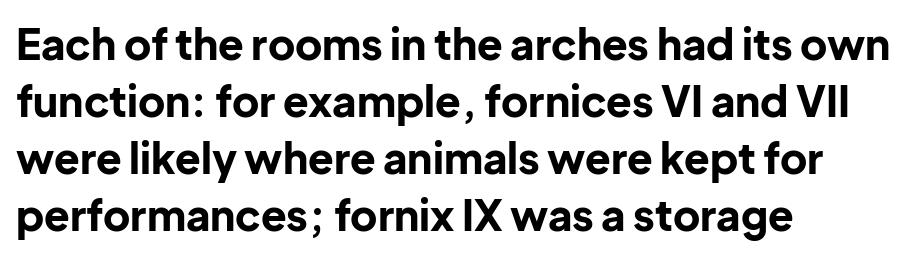
The ragged edge is on the right, which tells us the setting is flush left. The glyphs in this specimen are sans serif. Anything drawn beneath the words? Only blank space. Nope, not italic — everything's standing straight. The rendering uses a moderate line-height, typical for paragraphs.
